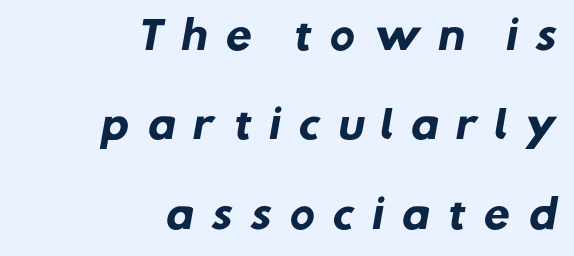
Q: Is the text bold? A: Yes.
Q: Is the typeface a serif or a sans-serif typeface? A: Sans-serif.
Q: Is the text underlined? A: No.
Q: How is the paragraph aligned? A: Right-aligned.
Q: Is the spacing between letters normal or unusually wide? A: Unusually wide.
Q: Is the spacing between lines tight, normal or loose? A: Loose.
Q: Width (condensed, normal, or wide)? A: Normal.
Q: Stroke contrast? A: Low.
Q: x-height? A: Medium.
Q: Monospaced? A: No.
